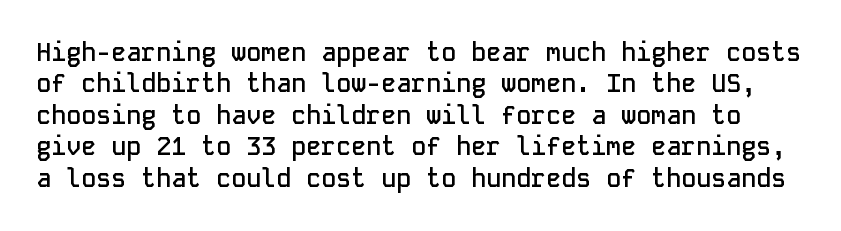
Q: Is the text bold? A: Semi-bold.
Q: Is the text italic (slanted)? A: No, it is upright.
Q: Is the text underlined? A: No.
Q: Is the spacing between letters normal or unusually wide? A: Normal.
Q: Is the spacing between lines tight, normal or loose? A: Normal.
